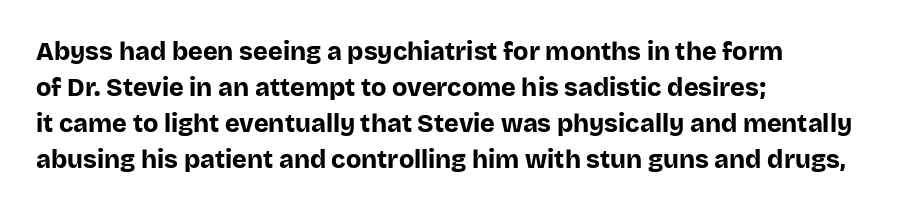
Nope, not italic — everything's standing straight. A normal amount of white space separates one row of letters from the next. Pretty heavy lettering here — definitely bold. Line starts are locked; line ends wander. Tracking here is standard; glyphs follow each other at the usual distance. Decoration check: the copy has no underline.
